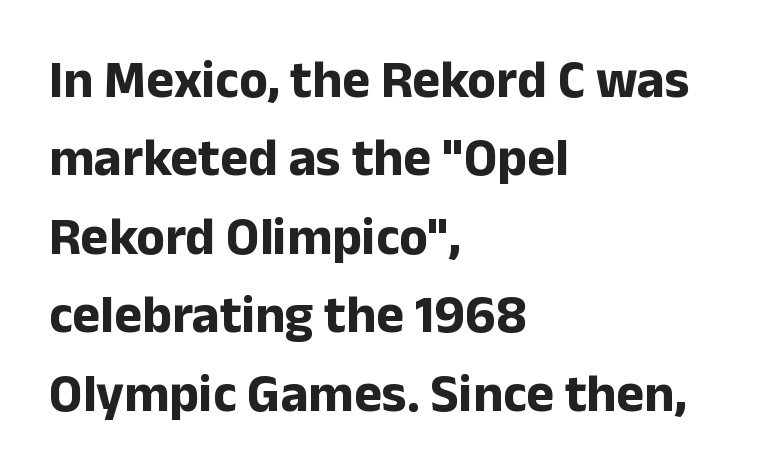
{"serif": "no", "italic": "no", "bold": "yes", "weight": "bold", "width": "normal", "stroke_contrast": "low", "x_height": "medium", "monospaced": "no", "underline": "no", "align": "left", "line_spacing": "normal", "line_spacing_ratio": 1.48, "letter_spacing": "normal", "letter_spacing_em": 0.0, "glyph_px": 53}
